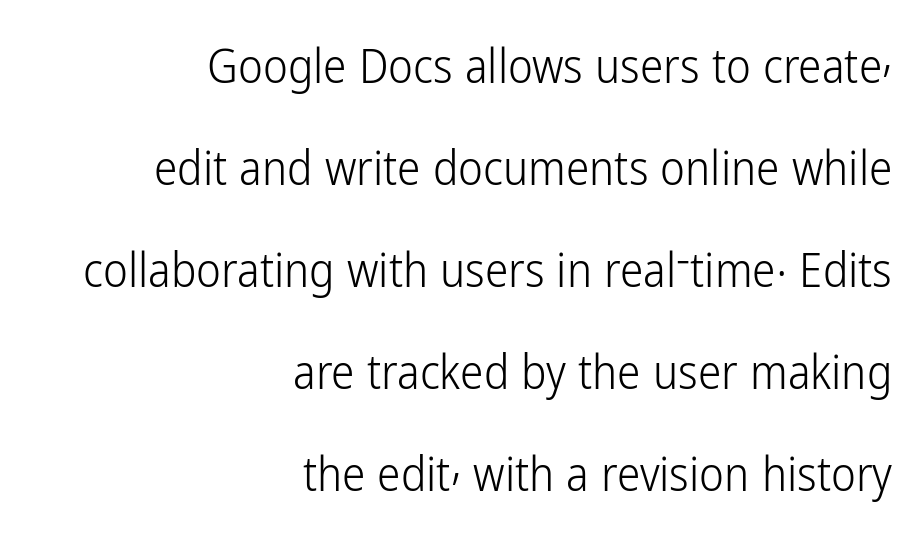
{"serif": "no", "italic": "no", "bold": "no", "weight": "light", "width": "condensed", "stroke_contrast": "low", "x_height": "medium", "monospaced": "no", "underline": "no", "align": "right", "line_spacing": "loose", "line_spacing_ratio": 2.17, "letter_spacing": "normal", "letter_spacing_em": 0.0, "glyph_px": 47}
